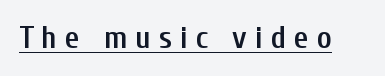
The font family rendered here belongs to the sans-serif group. A typographer would call this underscored text. The face used here is proportionally spaced, like ordinary book or web type. Each glyph is drawn with semibold strokes, heavier than normal yet not fully bold. Compared with typical body copy, the letter spacing here is much looser. Italic? Not at all — the glyphs are vertical.
